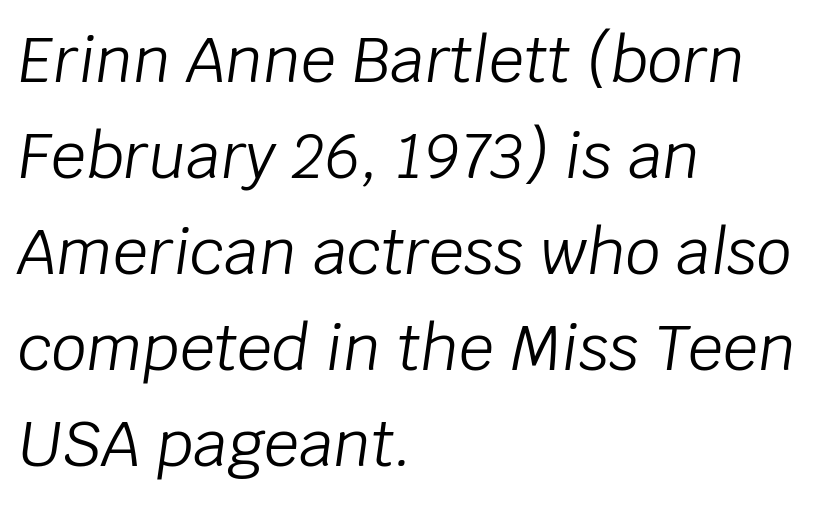
{"italic": "yes", "lean": "right", "slant_degrees": 8, "bold": "no", "weight": "light", "width": "normal", "stroke_contrast": "low", "x_height": "large", "monospaced": "no", "underline": "no", "align": "left", "line_spacing": "normal", "line_spacing_ratio": 1.55, "letter_spacing": "normal", "letter_spacing_em": 0.0, "glyph_px": 62}
